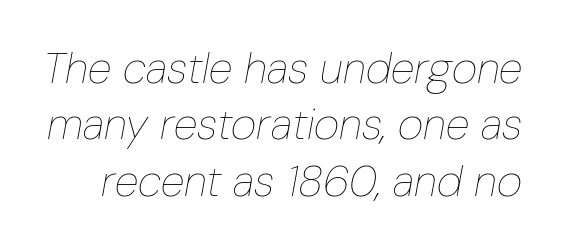
Q: Is the text bold? A: No.
Q: Is the text italic (slanted)? A: Yes, it leans right by about 10 degrees.
Q: Is the text underlined? A: No.
Q: Is the spacing between letters normal or unusually wide? A: Normal.
Q: Is the spacing between lines tight, normal or loose? A: Normal.
Q: Width (condensed, normal, or wide)? A: Condensed.
Q: Stroke contrast? A: Low.
Q: x-height? A: Medium.
Q: Monospaced? A: No.
